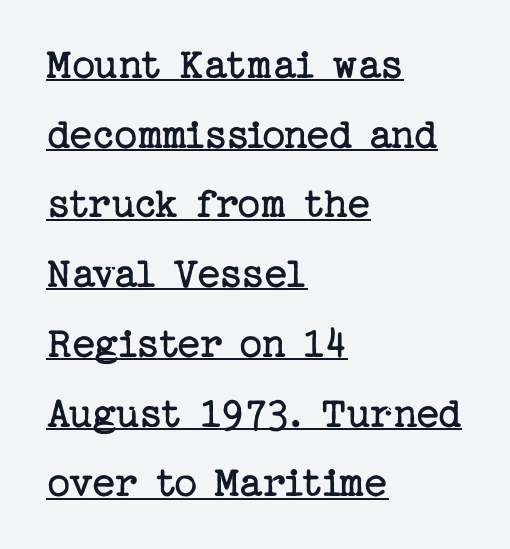
This is roman type, the default non-slanted kind. If you measured baseline to baseline, you'd find a middling distance. Has an underline been added? It has. The rendering anchors every line to the left-hand side.
